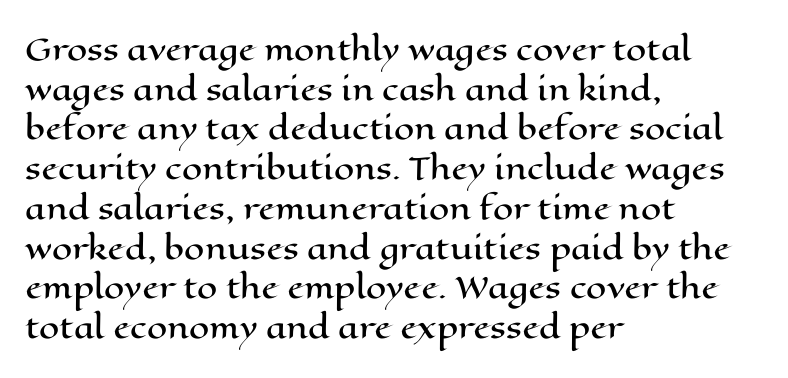
Any mark beneath the type? The region is blank. The designer left line spacing at the default. These lines are rendered in a variable-pitch font. The line texture is even and compact thanks to regular tracking. Caption: multi-line text, flush left, ragged right. Style check: upright.
